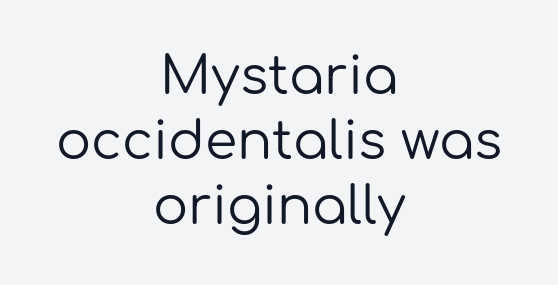
The image shows 52 px regular-weight sans-serif type, upright; set centered, normal line spacing (1.25x), normal letter spacing, not underlined; low stroke contrast and a medium x-height.
